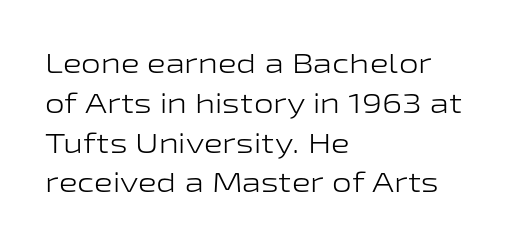
Q: Is the text bold? A: No.
Q: Is the text italic (slanted)? A: No, it is upright.
Q: Is the typeface a serif or a sans-serif typeface? A: Sans-serif.
Q: Is the text underlined? A: No.
Q: How is the paragraph aligned? A: Left-aligned.
Q: Is the spacing between letters normal or unusually wide? A: Normal.
Q: Is the spacing between lines tight, normal or loose? A: Normal.
Q: Width (condensed, normal, or wide)? A: Wide.
Q: Stroke contrast? A: Low.
Q: x-height? A: Medium.
Q: Monospaced? A: No.
